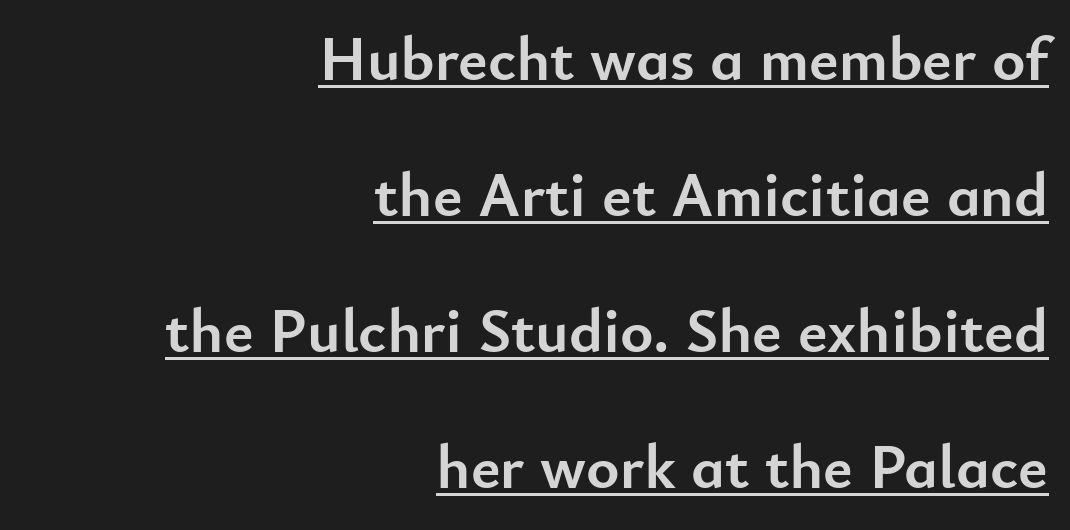
The image shows 63 px semibold sans-serif type, upright; set right-aligned, loose line spacing (2.16x), normal letter spacing, underlined; low stroke contrast and a small x-height.
